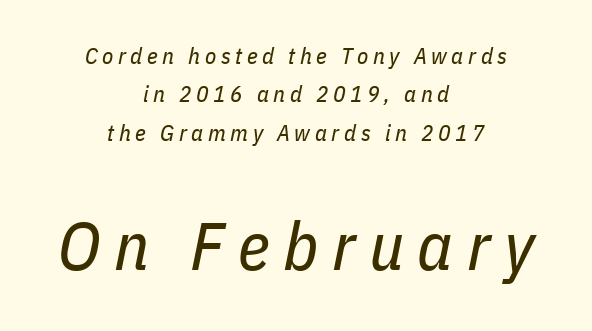
Q: Is the text bold? A: No.
Q: Is the text italic (slanted)? A: Yes, it leans right by about 11 degrees.
Q: Is the text underlined? A: No.
Q: How is the paragraph aligned? A: Centered.
Q: Is the spacing between letters normal or unusually wide? A: Unusually wide.
Q: Is the spacing between lines tight, normal or loose? A: Normal.
Q: Which block of text is set in a larger size, the first (top) or the second (bottom)? A: The second (bottom) one.
Q: Width (condensed, normal, or wide)? A: Condensed.
Q: Stroke contrast? A: Low.
Q: x-height? A: Medium.
Q: Monospaced? A: No.
